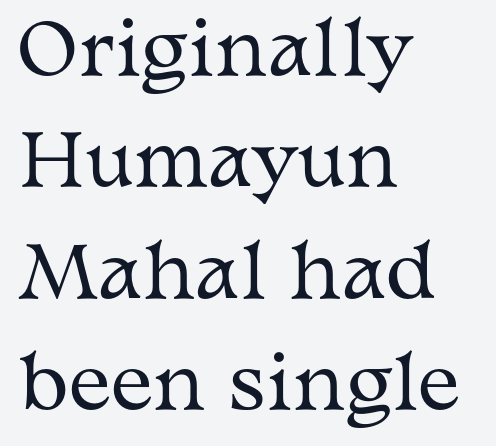
Q: Is the text bold? A: No.
Q: Is the text italic (slanted)? A: No, it is upright.
Q: Is the typeface a serif or a sans-serif typeface? A: Serif.
Q: Is the text underlined? A: No.
Q: How is the paragraph aligned? A: Left-aligned.
Q: Is the spacing between letters normal or unusually wide? A: Normal.
Q: Is the spacing between lines tight, normal or loose? A: Normal.
Q: Width (condensed, normal, or wide)? A: Wide.
Q: Stroke contrast? A: Medium.
Q: x-height? A: Medium.
Q: Monospaced? A: No.
